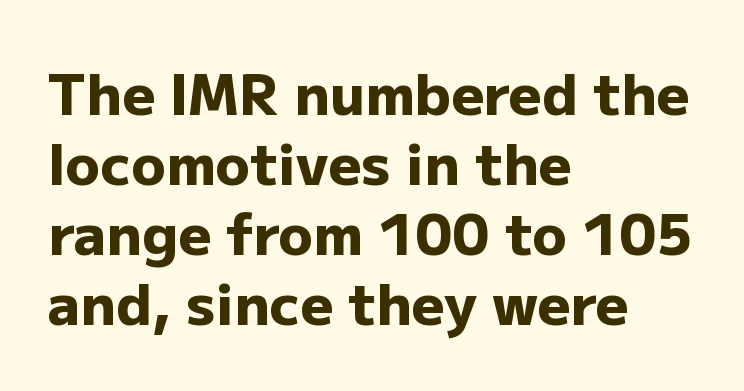
{"serif": "no", "italic": "no", "bold": "yes", "weight": "heavy", "width": "normal", "stroke_contrast": "low", "x_height": "medium", "monospaced": "no", "underline": "no", "align": "left", "line_spacing_ratio": 1.23, "letter_spacing": "normal", "letter_spacing_em": 0.0, "glyph_px": 57}
